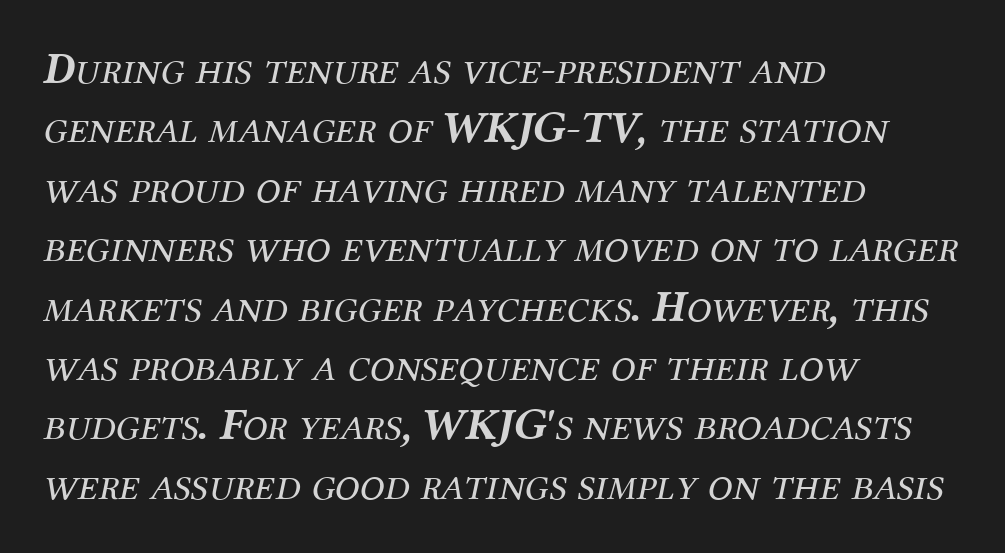
Q: Is the text bold? A: No.
Q: Is the text italic (slanted)? A: Yes, it leans right by about 12 degrees.
Q: Is the typeface a serif or a sans-serif typeface? A: Serif.
Q: Is the text underlined? A: No.
Q: How is the paragraph aligned? A: Left-aligned.
Q: Is the spacing between letters normal or unusually wide? A: Normal.
Q: Is the spacing between lines tight, normal or loose? A: Normal.
Q: Width (condensed, normal, or wide)? A: Normal.
Q: Stroke contrast? A: Medium.
Q: x-height? A: Medium.
Q: Monospaced? A: No.
